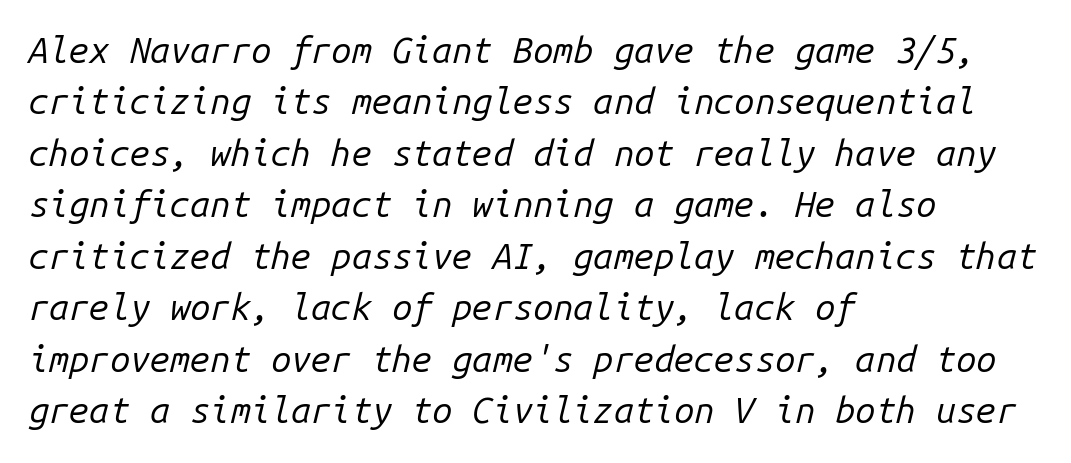
Q: Is the text bold? A: No.
Q: Is the text italic (slanted)? A: Yes, it leans right by about 14 degrees.
Q: Is the text underlined? A: No.
Q: How is the paragraph aligned? A: Left-aligned.
Q: Is the spacing between letters normal or unusually wide? A: Normal.
Q: Is the spacing between lines tight, normal or loose? A: Normal.
Q: Width (condensed, normal, or wide)? A: Normal.
Q: Stroke contrast? A: Low.
Q: x-height? A: Medium.
Q: Monospaced? A: Yes.
